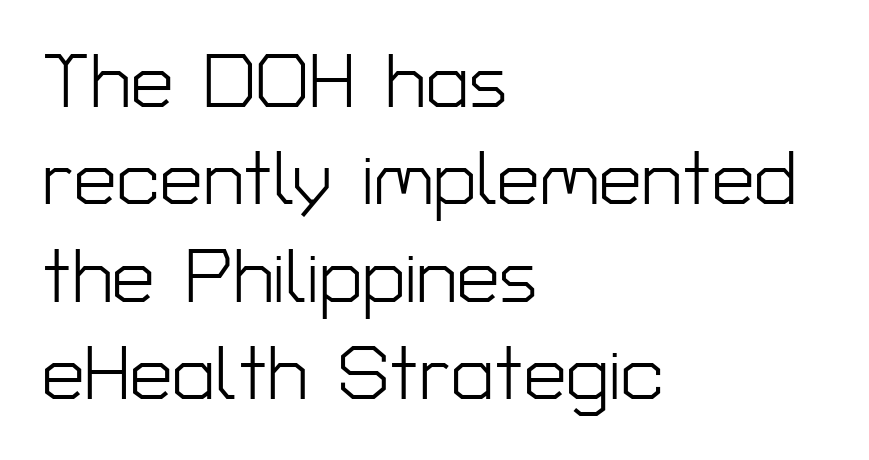
{"serif": "no", "italic": "no", "bold": "no", "weight": "light", "width": "normal", "stroke_contrast": "low", "x_height": "medium", "monospaced": "no", "underline": "no", "align": "left", "line_spacing": "normal", "line_spacing_ratio": 1.28, "letter_spacing": "normal", "letter_spacing_em": 0.0, "glyph_px": 76}
